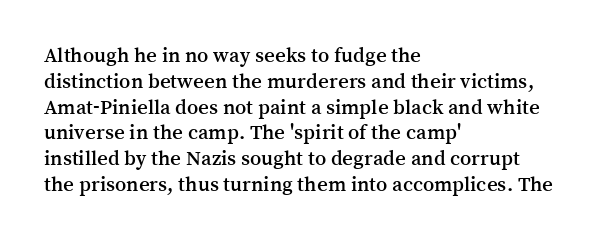
Q: Is the text italic (slanted)? A: No, it is upright.
Q: Is the text underlined? A: No.
Q: How is the paragraph aligned? A: Left-aligned.
Q: Is the spacing between letters normal or unusually wide? A: Normal.
